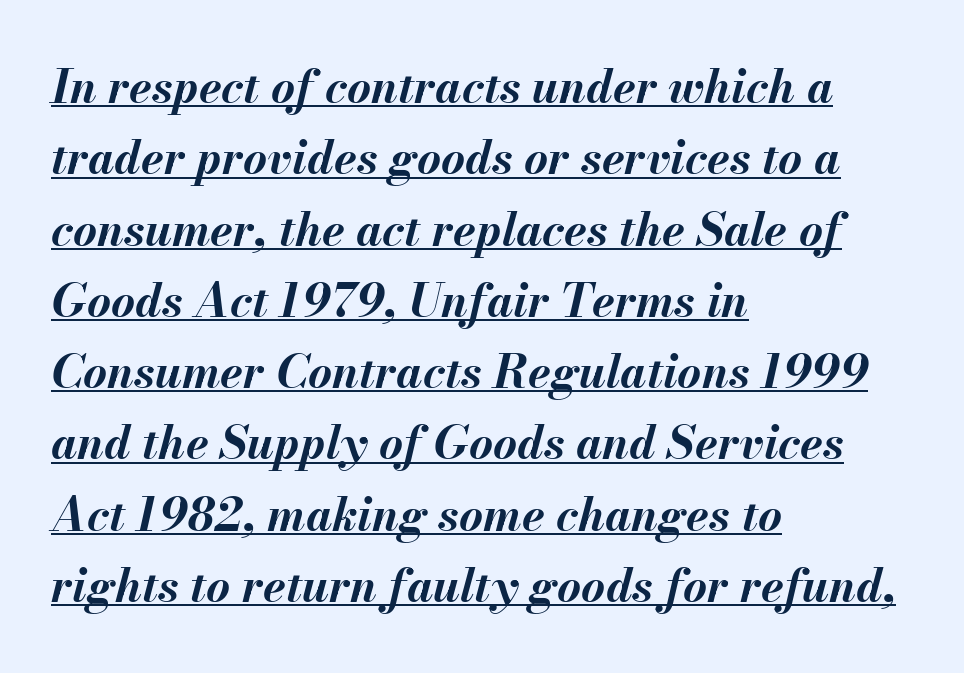
Each line starts at the same left margin while the right side varies. In designer terms, the underline attribute is active on this setting. Letter spacing: default. The text carries the slant typical of an italic or oblique font. Plenty of ink on the page — the face is bold. The passage shown is typed in a proportional face where columns would drift.
